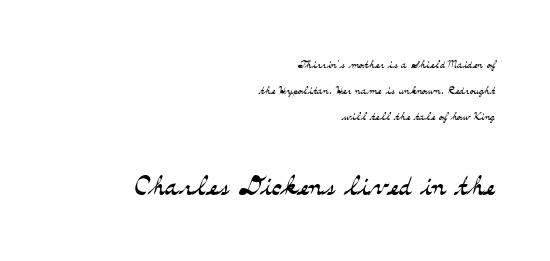
Q: Is the text bold? A: No.
Q: Is the text italic (slanted)? A: Yes.
Q: Is the typeface a serif or a sans-serif typeface? A: Serif.
Q: Is the text underlined? A: No.
Q: How is the paragraph aligned? A: Right-aligned.
Q: Is the spacing between letters normal or unusually wide? A: Normal.
Q: Which block of text is set in a larger size, the first (top) or the second (bottom)? A: The second (bottom) one.
Q: Width (condensed, normal, or wide)? A: Wide.
Q: Stroke contrast? A: Medium.
Q: x-height? A: Small.
Q: Monospaced? A: No.
